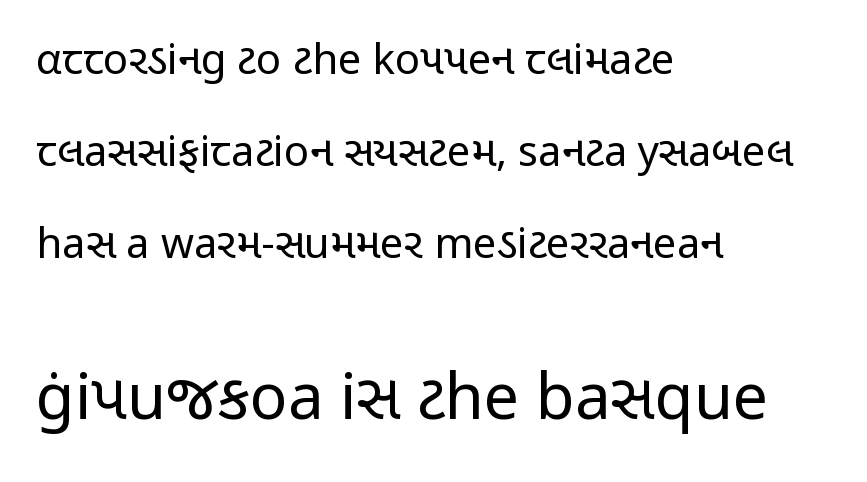
No italicization has been applied; the sample stays upright. The paragraph shown leans on its left margin. The more generous point size was reserved for the lower chunk. The space directly below the letters is spotless.
